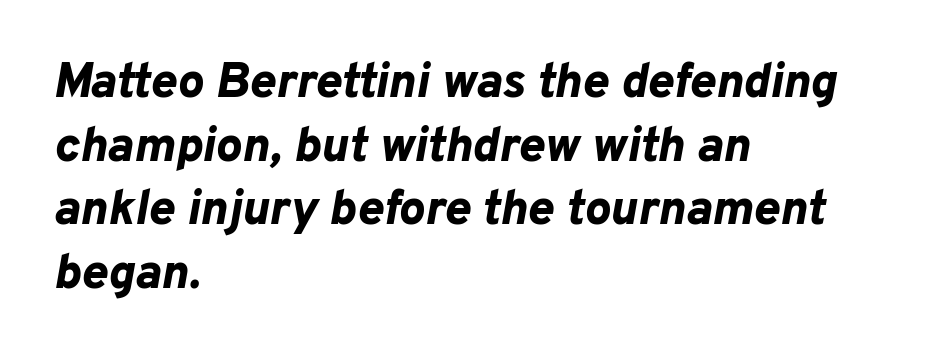
Is the type slanted? Yes — the strokes lean at a clear angle. The space beneath each line is pristine and unruled. Look at the stroke-to-counter ratio: heavy, a bold. The tracking reads as untouched default to a designer's eye.
